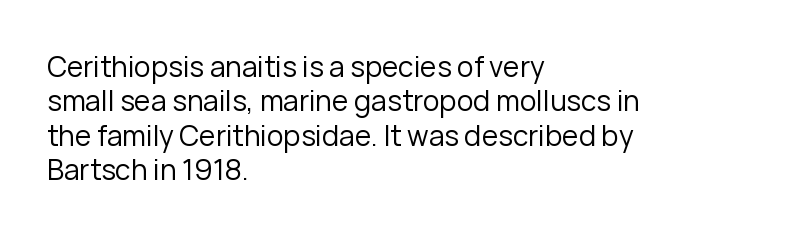
The image shows 28 px regular-weight sans-serif type, upright; set left-aligned, line spacing 1.23x, normal letter spacing, not underlined; low stroke contrast and a medium x-height.
